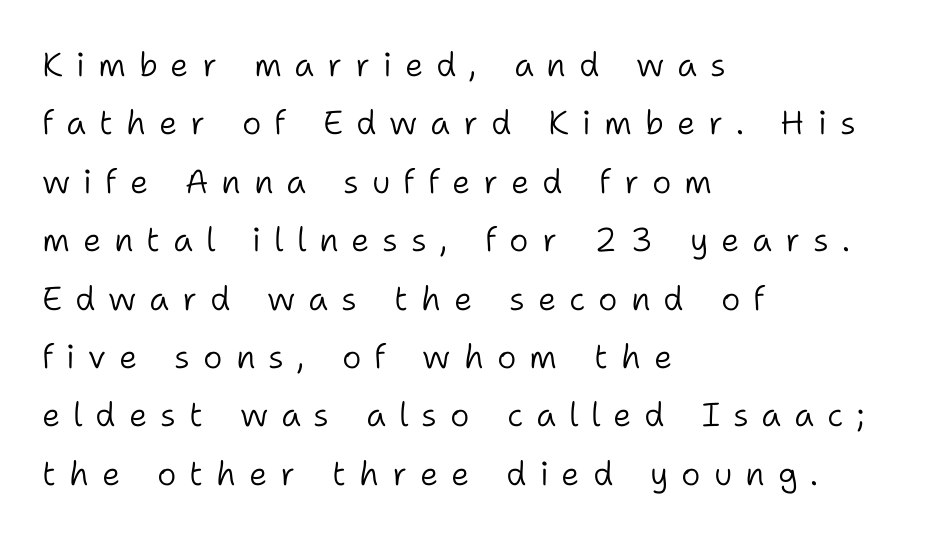
Q: Is the text bold? A: No.
Q: Is the text italic (slanted)? A: No, it is upright.
Q: Is the typeface a serif or a sans-serif typeface? A: Sans-serif.
Q: Is the text underlined? A: No.
Q: How is the paragraph aligned? A: Left-aligned.
Q: Is the spacing between letters normal or unusually wide? A: Unusually wide.
Q: Width (condensed, normal, or wide)? A: Normal.
Q: Stroke contrast? A: Low.
Q: x-height? A: Medium.
Q: Monospaced? A: No.
